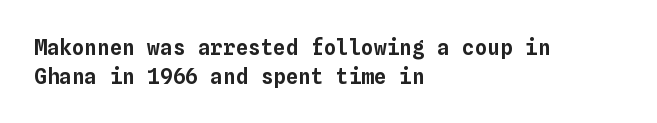
The image shows 21 px text type, upright; set left-aligned, normal line spacing (1.38x), normal letter spacing, not underlined.
